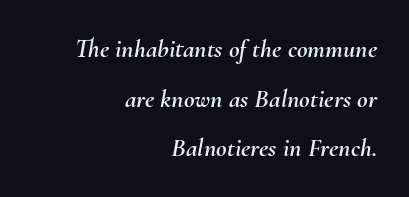
Q: Is the text italic (slanted)? A: Yes, it leans right by about 10 degrees.
Q: Is the text underlined? A: No.
Q: How is the paragraph aligned? A: Right-aligned.
Q: Is the spacing between letters normal or unusually wide? A: Normal.
Q: Is the spacing between lines tight, normal or loose? A: Loose.
